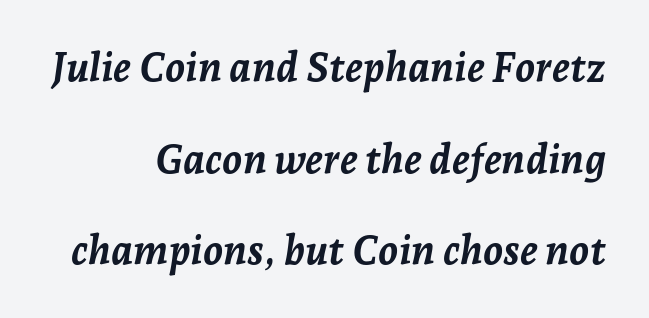
The image shows 40 px semibold type, italic (leaning right); set loose line spacing (2.29x), normal letter spacing, not underlined; low stroke contrast and a medium x-height.
